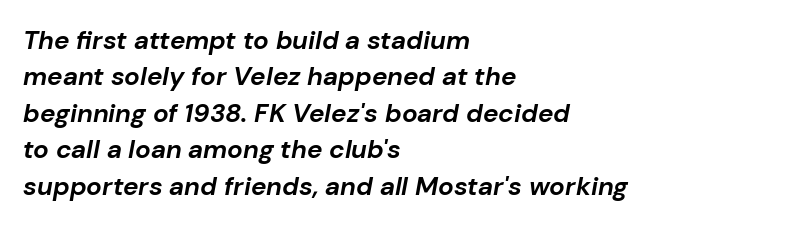
Q: Is the text bold? A: Yes.
Q: Is the text italic (slanted)? A: Yes, it leans right by about 10 degrees.
Q: Is the text underlined? A: No.
Q: How is the paragraph aligned? A: Left-aligned.
Q: Is the spacing between letters normal or unusually wide? A: Normal.
Q: Is the spacing between lines tight, normal or loose? A: Normal.
